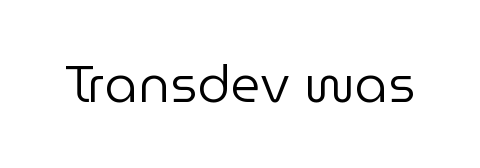
Ascenders rise straight up at ninety degrees. Check the space under the baseline: it is left empty. What stands out about the letter spacing? Nothing — it is the standard amount. The designer went with a sans here, leaving each stem footless.
